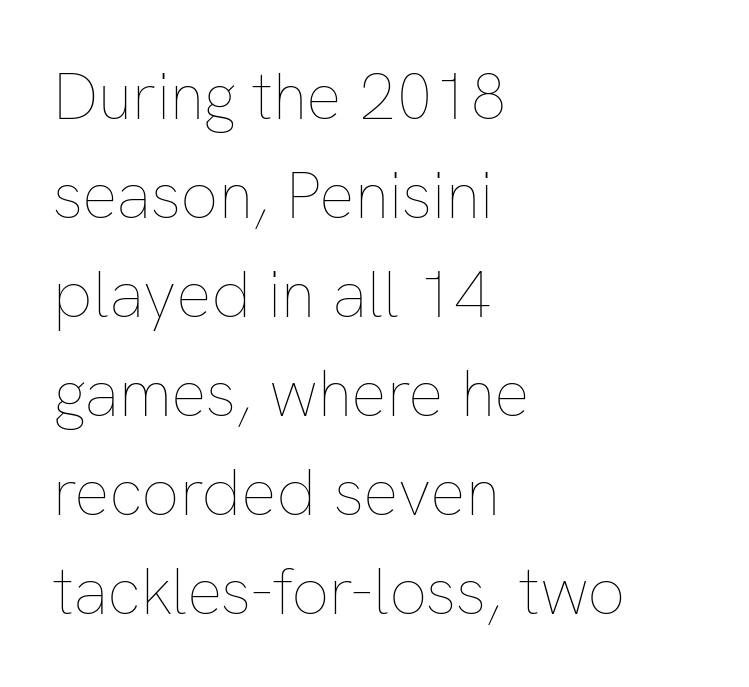
{"italic": "no", "bold": "no", "weight": "thin", "width": "normal", "stroke_contrast": "low", "x_height": "medium", "monospaced": "no", "underline": "no", "align": "left", "line_spacing": "normal", "line_spacing_ratio": 1.5, "letter_spacing": "normal", "letter_spacing_em": 0.0, "glyph_px": 66}
